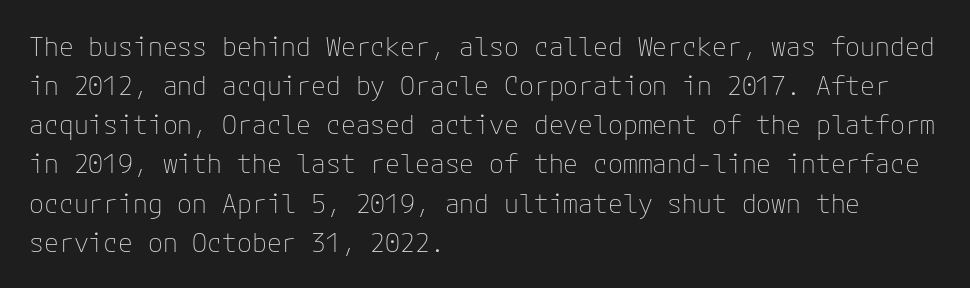
{"italic": "no", "bold": "no", "underline": "no", "align": "left", "line_spacing": "normal", "line_spacing_ratio": 1.45, "letter_spacing": "normal", "letter_spacing_em": 0.0, "glyph_px": 27}
